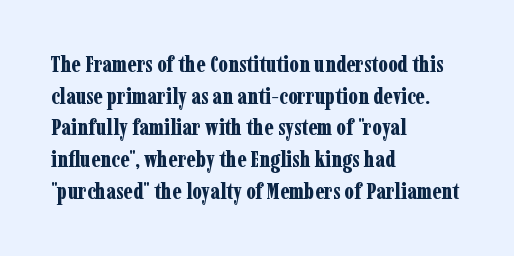
{"italic": "no", "bold": "yes", "underline": "no", "align": "left", "line_spacing": "normal", "line_spacing_ratio": 1.44, "letter_spacing": "normal", "letter_spacing_em": 0.0, "glyph_px": 22}
